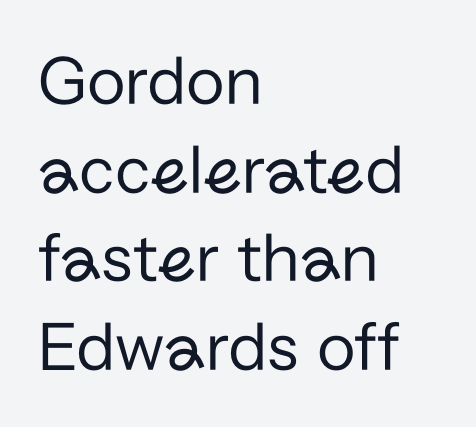
Q: Is the text bold? A: No.
Q: Is the text italic (slanted)? A: No, it is upright.
Q: Is the typeface a serif or a sans-serif typeface? A: Sans-serif.
Q: Is the text underlined? A: No.
Q: How is the paragraph aligned? A: Left-aligned.
Q: Is the spacing between letters normal or unusually wide? A: Normal.
Q: Is the spacing between lines tight, normal or loose? A: Normal.
Q: Width (condensed, normal, or wide)? A: Normal.
Q: Stroke contrast? A: Low.
Q: x-height? A: Medium.
Q: Monospaced? A: No.
